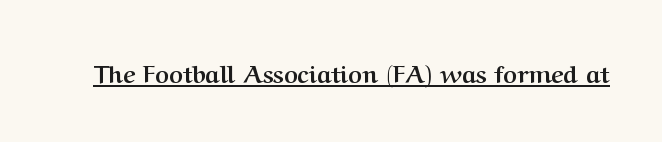
The image shows 24 px bold type, upright; set normal letter spacing, underlined.
